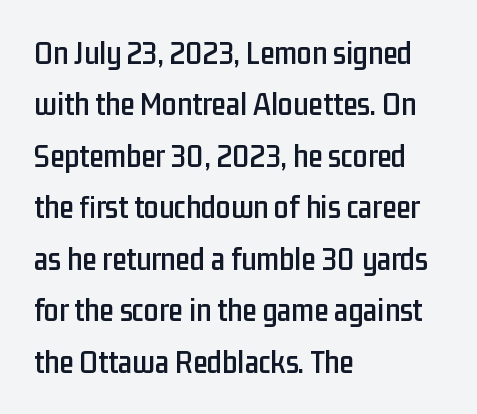
Notice how the passage keeps a crisp vertical edge on the left only. Caption: standard tracking, unaltered. These lines were composed using upright roman letters. The space directly below the letters is spotless. Typographically, this falls in the sans-serif category. Spacing verdict: proportional, widths tailored to each character.
